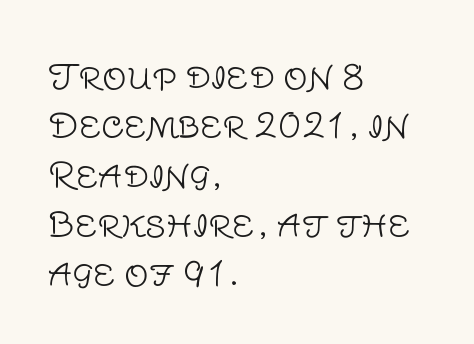
{"serif": "no", "bold": "no", "weight": "light", "width": "normal", "stroke_contrast": "low", "x_height": "large", "monospaced": "no", "underline": "no", "align": "left", "line_spacing": "normal", "line_spacing_ratio": 1.45, "letter_spacing": "normal", "letter_spacing_em": 0.0, "glyph_px": 34}
